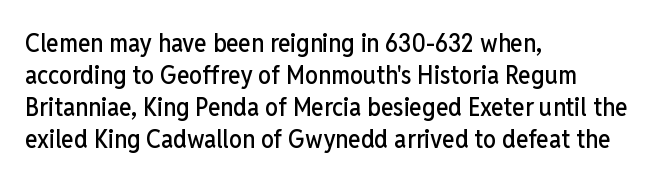
Standard letterfit; no display-style spreading of the glyphs. The string is rendered with underlining switched off. Compared with a centered layout, this one pins lines to the left instead. Vertical strokes here are truly vertical.
